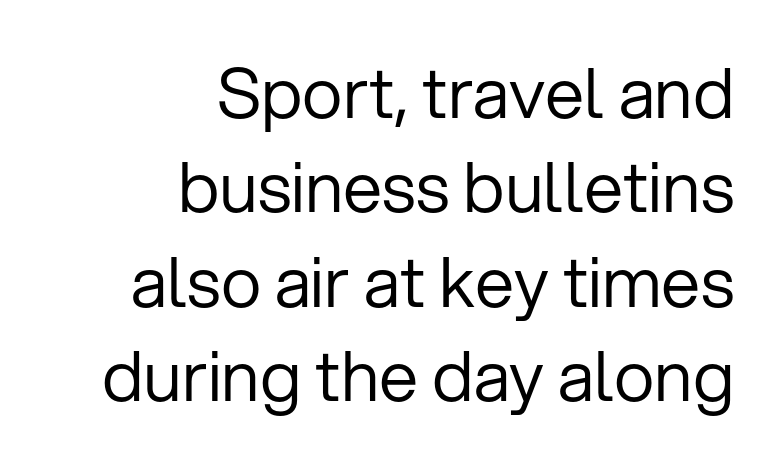
Q: Is the text bold? A: No.
Q: Is the text italic (slanted)? A: No, it is upright.
Q: Is the typeface a serif or a sans-serif typeface? A: Sans-serif.
Q: Is the text underlined? A: No.
Q: How is the paragraph aligned? A: Right-aligned.
Q: Is the spacing between letters normal or unusually wide? A: Normal.
Q: Is the spacing between lines tight, normal or loose? A: Normal.
Q: Width (condensed, normal, or wide)? A: Normal.
Q: Stroke contrast? A: Low.
Q: x-height? A: Medium.
Q: Monospaced? A: No.
